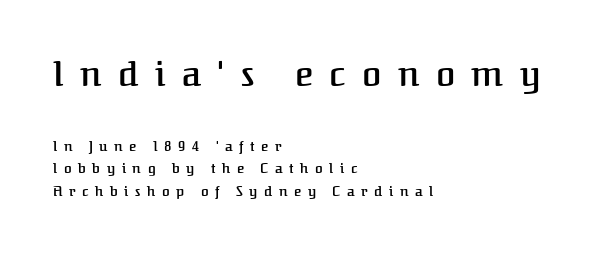
Q: Is the text bold? A: Semi-bold.
Q: Is the text italic (slanted)? A: No, it is upright.
Q: Is the typeface a serif or a sans-serif typeface? A: Serif.
Q: Is the text underlined? A: No.
Q: How is the paragraph aligned? A: Left-aligned.
Q: Is the spacing between letters normal or unusually wide? A: Unusually wide.
Q: Is the spacing between lines tight, normal or loose? A: Normal.
Q: Which block of text is set in a larger size, the first (top) or the second (bottom)? A: The first (top) one.
Q: Width (condensed, normal, or wide)? A: Normal.
Q: Stroke contrast? A: Medium.
Q: x-height? A: Medium.
Q: Monospaced? A: No.
